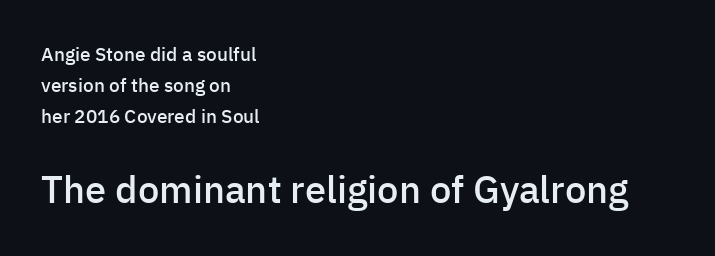
{"serif": "no", "italic": "no", "bold": "semi", "weight": "semibold", "width": "normal", "stroke_contrast": "low", "x_height": "medium", "monospaced": "no", "underline": "no", "align": "left", "line_spacing": "normal", "line_spacing_ratio": 1.63, "letter_spacing": "normal", "letter_spacing_em": 0.0, "larger_block": "second", "size_ratio": 2.0, "glyph_px": 38}
